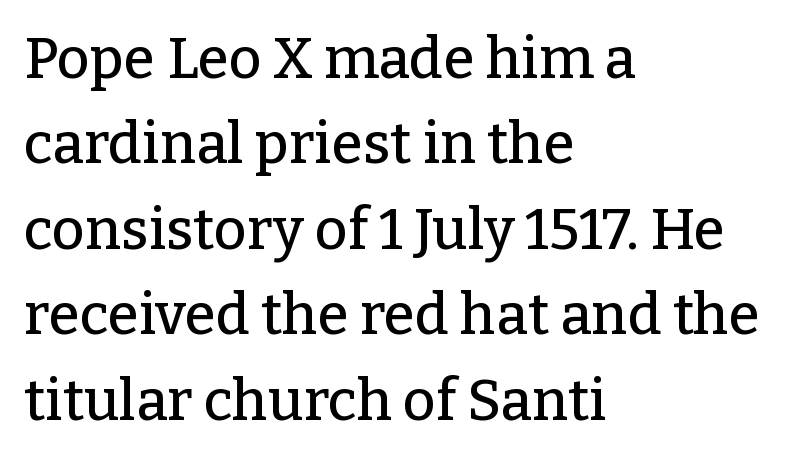
Q: Is the text italic (slanted)? A: No, it is upright.
Q: Is the typeface a serif or a sans-serif typeface? A: Serif.
Q: Is the text underlined? A: No.
Q: How is the paragraph aligned? A: Left-aligned.
Q: Is the spacing between letters normal or unusually wide? A: Normal.
Q: Is the spacing between lines tight, normal or loose? A: Normal.
Q: Width (condensed, normal, or wide)? A: Normal.
Q: Stroke contrast? A: Low.
Q: x-height? A: Medium.
Q: Monospaced? A: No.
